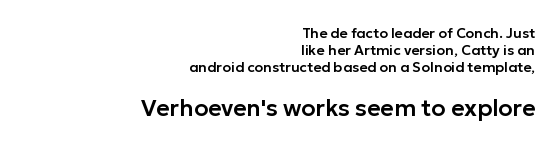
The image shows 23 px text type, upright; set right-aligned, line spacing 1.2x, normal letter spacing, not underlined; the second (bottom) block is 1.64x larger.
